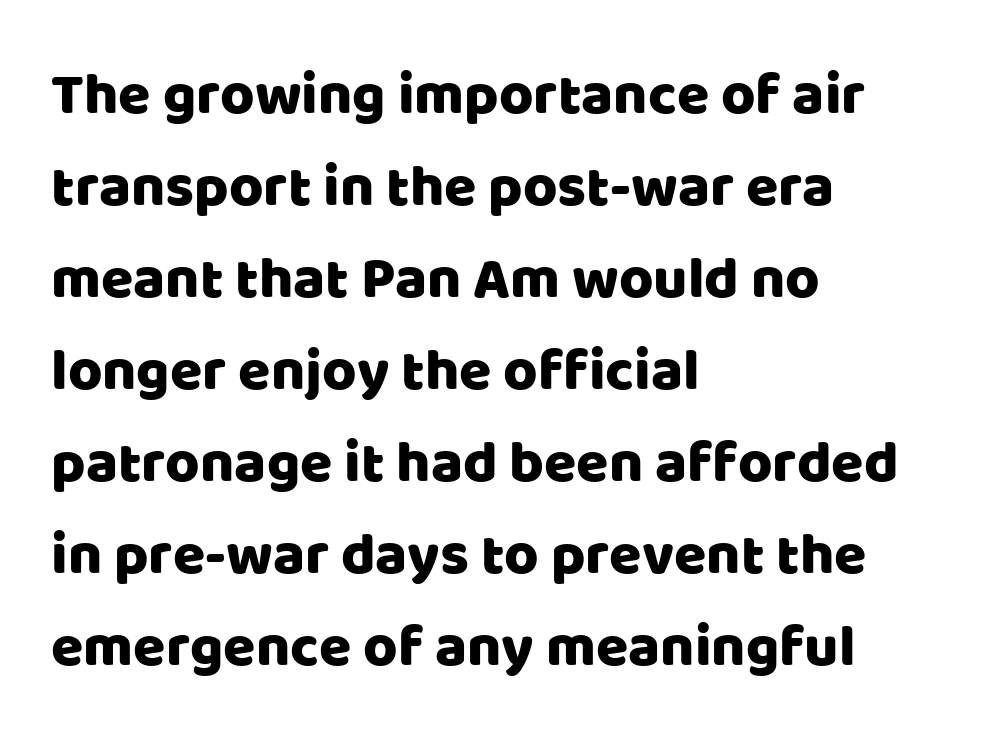
Q: Is the text italic (slanted)? A: No, it is upright.
Q: Is the typeface a serif or a sans-serif typeface? A: Sans-serif.
Q: Is the text underlined? A: No.
Q: How is the paragraph aligned? A: Left-aligned.
Q: Is the spacing between letters normal or unusually wide? A: Normal.
Q: Is the spacing between lines tight, normal or loose? A: Normal.
Q: Width (condensed, normal, or wide)? A: Normal.
Q: Stroke contrast? A: Low.
Q: x-height? A: Large.
Q: Monospaced? A: No.
